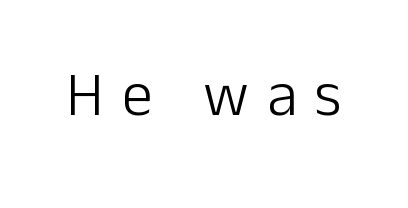
No word sits above an underline. The characters display no serif detailing; their extremities are plain. Students, note that the glyphs here are deliberately spaced far apart. The letters look calm and open, with moderate or lighter stems.
